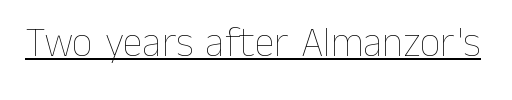
Q: Is the text bold? A: No.
Q: Is the text italic (slanted)? A: No, it is upright.
Q: Is the text underlined? A: Yes.
Q: Is the spacing between letters normal or unusually wide? A: Normal.
Q: Width (condensed, normal, or wide)? A: Normal.
Q: Stroke contrast? A: Low.
Q: x-height? A: Medium.
Q: Monospaced? A: No.
